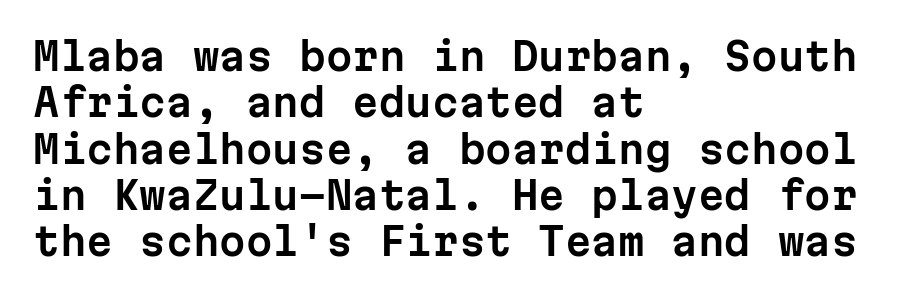
You could call the tracking neutral — neither tight nor loose. All the whitespace from short lines collects on the right. You could count columns in this text — the font is strictly monospaced. Look at the bottom of the vertical strokes: they stop flat, with no serifs.
